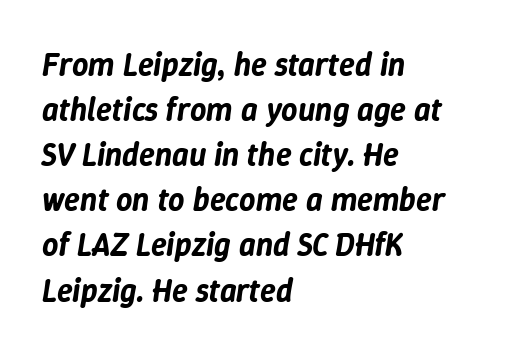
Glyph-to-glyph distance matches everyday printed text. Would a proofreader flag this as italicized? Yes. Varying glyph widths throughout — classic text-font behaviour. Where is the straight margin? On the left.
